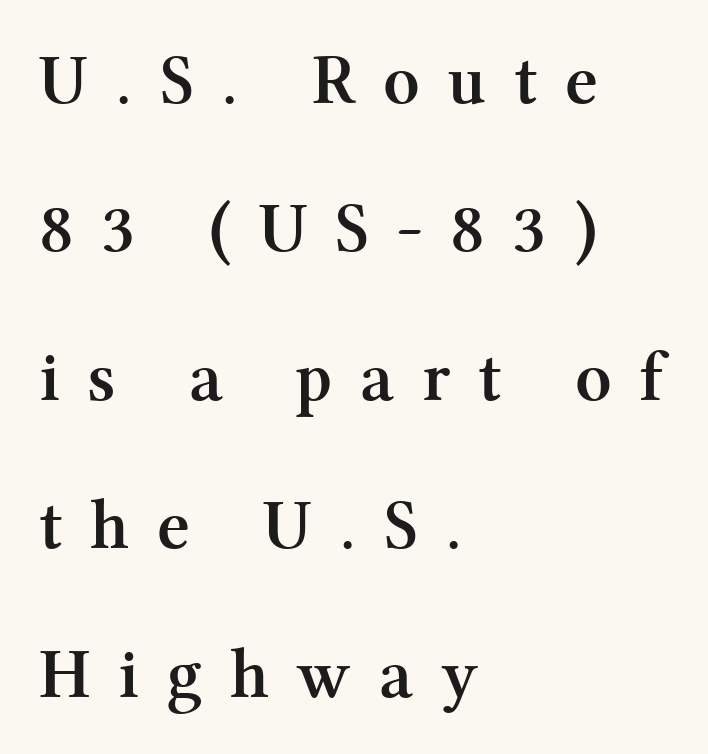
{"serif": "yes", "italic": "no", "bold": "yes", "weight": "semibold", "width": "normal", "stroke_contrast": "medium", "x_height": "medium", "monospaced": "no", "underline": "no", "align": "left", "line_spacing": "loose", "line_spacing_ratio": 2.09, "letter_spacing": "wide", "letter_spacing_em": 0.39, "glyph_px": 71}
